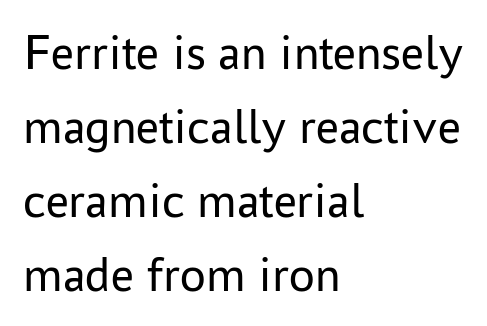
If you drew a line through each stem, it would be perfectly vertical. Heft: none added — not bold. This sample uses a sans-serif face. Evenly set lines give the paragraph a standard silhouette. Each row of text sits above clean, open space.
